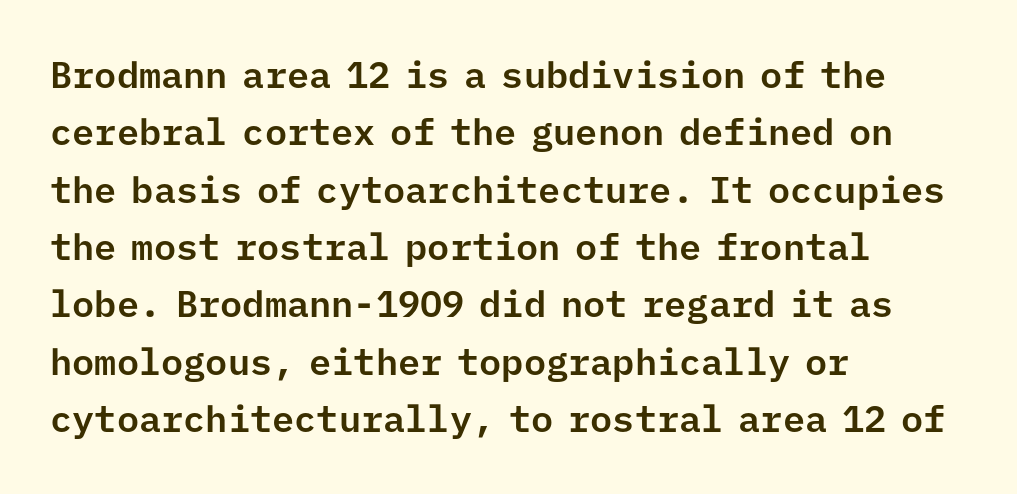
Q: Is the text italic (slanted)? A: No, it is upright.
Q: Is the typeface a serif or a sans-serif typeface? A: Sans-serif.
Q: Is the text underlined? A: No.
Q: How is the paragraph aligned? A: Left-aligned.
Q: Is the spacing between letters normal or unusually wide? A: Normal.
Q: Is the spacing between lines tight, normal or loose? A: Normal.
Q: Width (condensed, normal, or wide)? A: Normal.
Q: Stroke contrast? A: Low.
Q: x-height? A: Medium.
Q: Monospaced? A: Yes.
